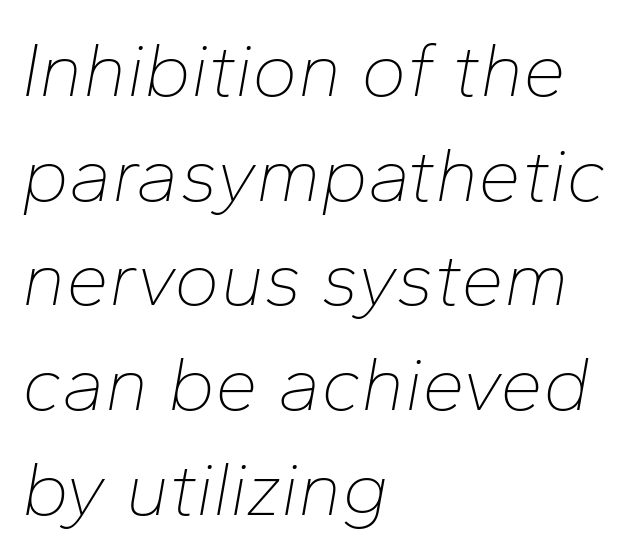
The image shows 77 px thin type, italic (leaning right); set left-aligned, normal line spacing (1.36x), normal letter spacing, not underlined; low stroke contrast and a medium x-height.
